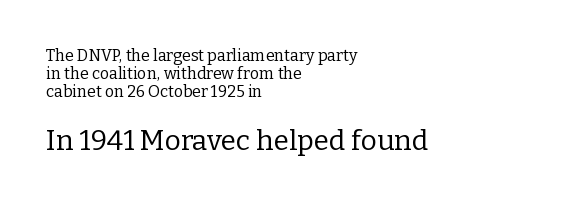
The image shows 28 px regular-weight serif type, upright; set left-aligned, tight line spacing (1.14x), normal letter spacing, not underlined; the second (bottom) block is 1.75x larger; low stroke contrast and a medium x-height.
